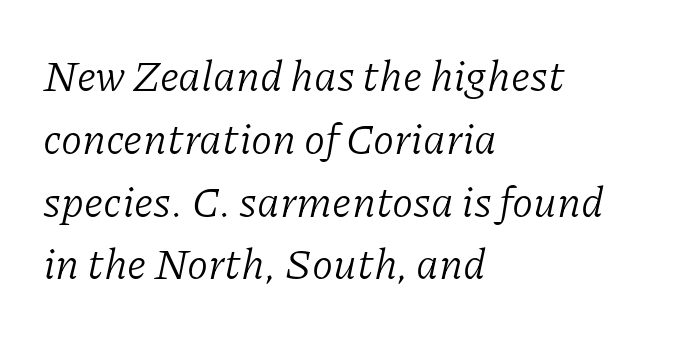
The passage shown is typed in a proportional face where columns would drift. Stems here are at most as thick as an everyday book face. Teacher's note: observe the even left margin — that is flush-left alignment. You can tell from the footed stems that serif type was used. Leading matches the norm, producing a regular column. Slant detected: the letters are inclined.
